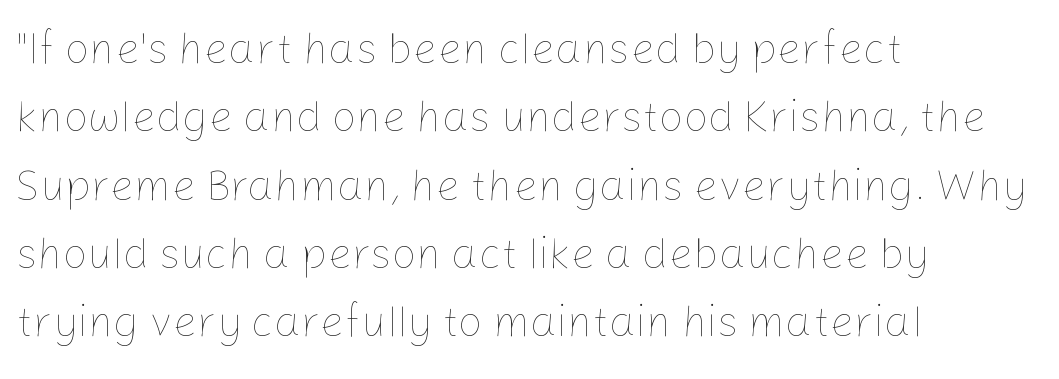
Is the block centered? No — it sits flush against the left margin. These lines keep a tight, regular rhythm from letter to letter. Descenders are the only things crossing below the line. Vertical stems look standard width or narrower in stroke. Looks like regular typesetting: each glyph gets only the width it needs.
